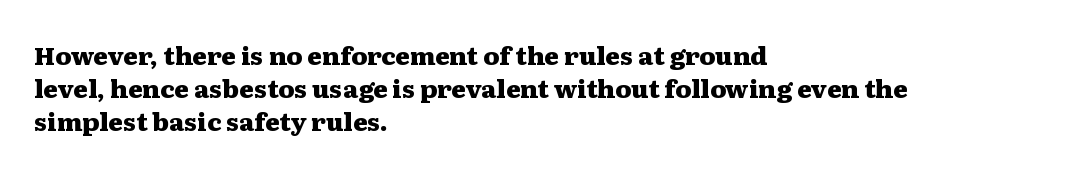
Q: Is the text bold? A: Yes.
Q: Is the text italic (slanted)? A: No, it is upright.
Q: Is the text underlined? A: No.
Q: How is the paragraph aligned? A: Left-aligned.
Q: Is the spacing between letters normal or unusually wide? A: Normal.
Q: Is the spacing between lines tight, normal or loose? A: Normal.
